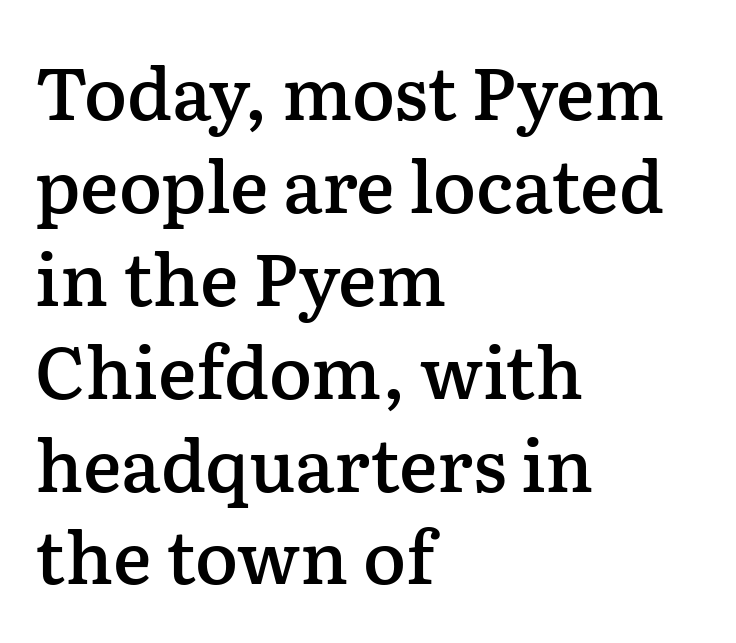
The image shows 72 px semibold serif type, upright; set left-aligned, normal line spacing (1.29x), normal letter spacing, not underlined; low stroke contrast and a medium x-height.
